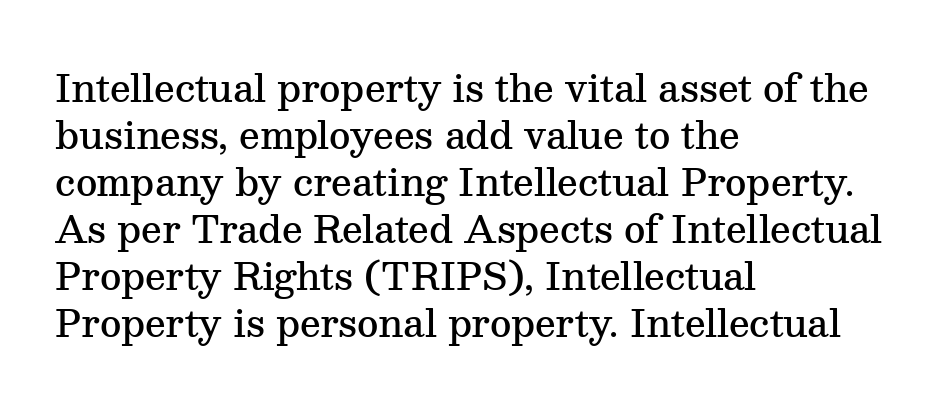
Varying glyph widths throughout — classic text-font behaviour. The space beneath each line is pristine and unruled. The line-height multiplier appears to be the usual default. The font family rendered here belongs to the serif group.
